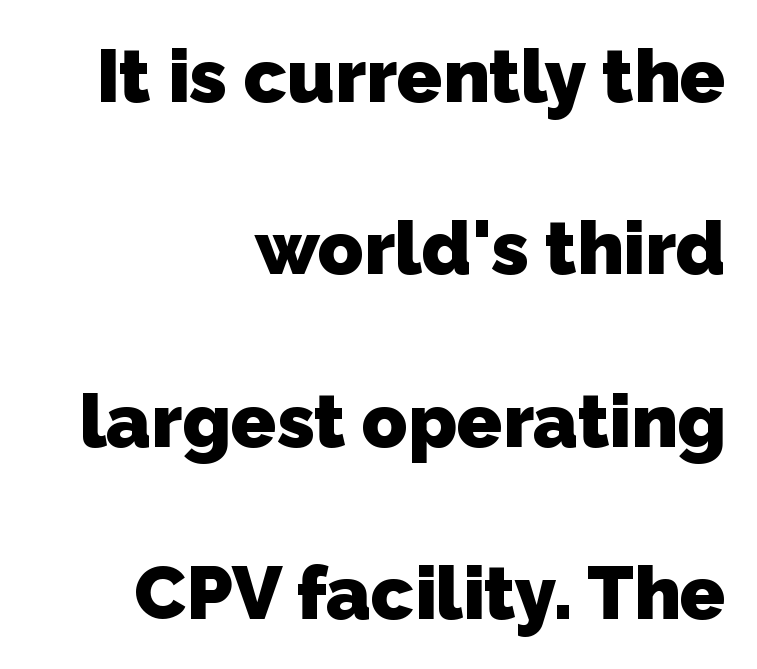
{"serif": "no", "bold": "yes", "weight": "heavy", "width": "normal", "stroke_contrast": "low", "x_height": "medium", "monospaced": "no", "underline": "no", "align": "right", "line_spacing": "loose", "line_spacing_ratio": 2.3, "letter_spacing": "normal", "letter_spacing_em": 0.0, "glyph_px": 75}
